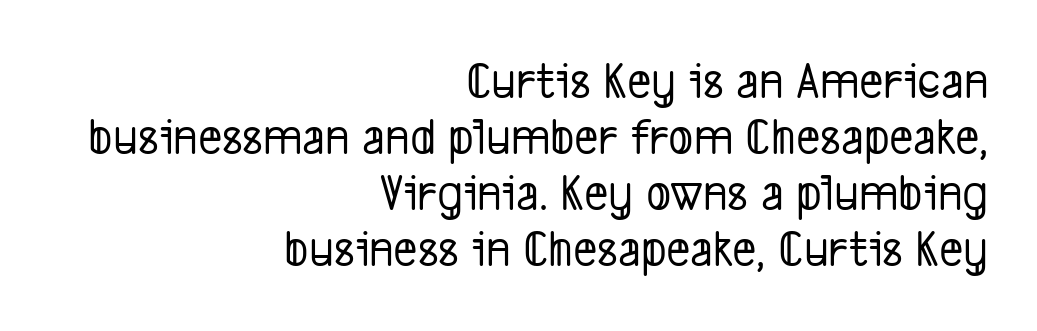
Notice how the passage keeps a crisp vertical edge on the right only. Does the leading feel generous? Not at all — it's pinched. Descenders are the only things crossing below the line. Spacing verdict: proportional, widths tailored to each character. Look at the tracking — it's just the regular setting, nothing added. Nope, no serifs anywhere on these letters.
